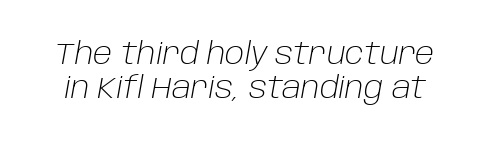
Q: Is the text bold? A: No.
Q: Is the text italic (slanted)? A: Yes, it leans right by about 10 degrees.
Q: Is the text underlined? A: No.
Q: Is the spacing between letters normal or unusually wide? A: Normal.
Q: Is the spacing between lines tight, normal or loose? A: Tight.
Q: Width (condensed, normal, or wide)? A: Normal.
Q: Stroke contrast? A: Low.
Q: x-height? A: Large.
Q: Monospaced? A: No.
